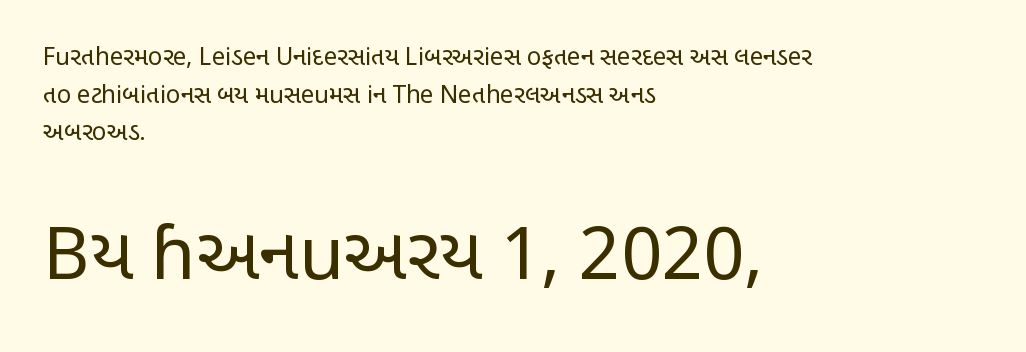
{"serif": "no", "italic": "no", "bold": "no", "weight": "regular", "width": "condensed", "stroke_contrast": "low", "x_height": "large", "monospaced": "no", "underline": "no", "align": "left", "line_spacing": "normal", "line_spacing_ratio": 1.57, "letter_spacing": "normal", "letter_spacing_em": 0.0, "larger_block": "second", "size_ratio": 3.0, "glyph_px": 72}
